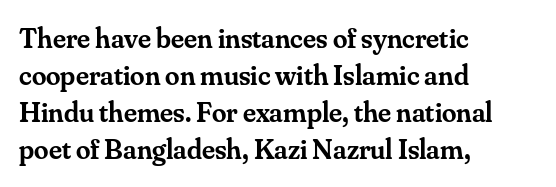
In terms of leading, this rendering sits right in the middle. Each letter keeps its own natural width here, so spacing adapts to shape. The letterforms sit shoulder to shoulder at normal distance. The zone under the glyphs is completely vacant. A roman cut, with each character standing at attention. If you drew a ruler down the left edge, every line would touch it.
